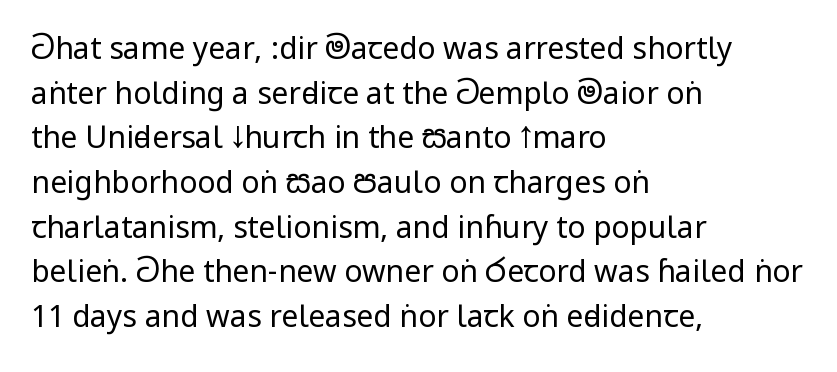
Here the glyphs are tracked normally, forming tight word shapes. A roman cut, with each character standing at attention. The text block is weighted toward the left margin, trailing off unevenly rightward. Honestly, the row spacing looks completely unremarkable. Bare-footed words on every line.
